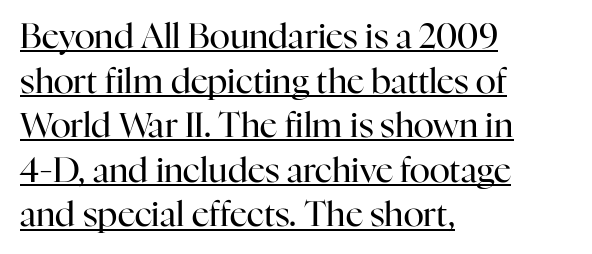
{"serif": "yes", "italic": "no", "bold": "no", "weight": "regular", "width": "normal", "stroke_contrast": "high", "x_height": "medium", "monospaced": "no", "underline": "yes", "align": "left", "line_spacing": "normal", "line_spacing_ratio": 1.31, "letter_spacing": "normal", "letter_spacing_em": 0.0, "glyph_px": 34}
